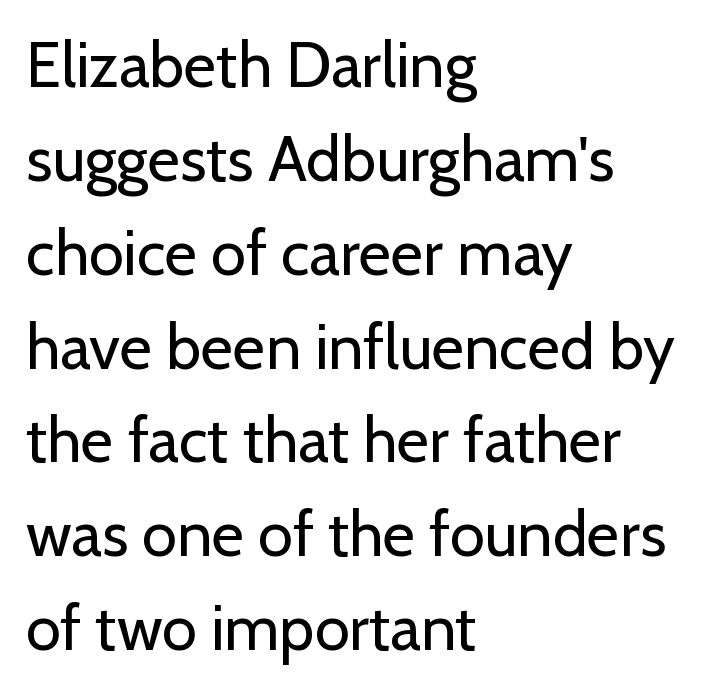
Q: Is the text bold? A: No.
Q: Is the text italic (slanted)? A: No, it is upright.
Q: Is the typeface a serif or a sans-serif typeface? A: Sans-serif.
Q: Is the text underlined? A: No.
Q: How is the paragraph aligned? A: Left-aligned.
Q: Is the spacing between letters normal or unusually wide? A: Normal.
Q: Is the spacing between lines tight, normal or loose? A: Normal.
Q: Width (condensed, normal, or wide)? A: Normal.
Q: Stroke contrast? A: Low.
Q: x-height? A: Medium.
Q: Monospaced? A: No.
